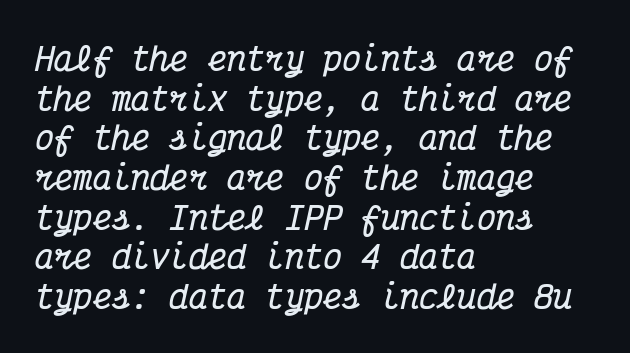
The image shows 32 px bold, condensed serif type, italic (leaning right), monospaced; set left-aligned, line spacing 1.24x, normal letter spacing, not underlined; medium stroke contrast and a medium x-height.
